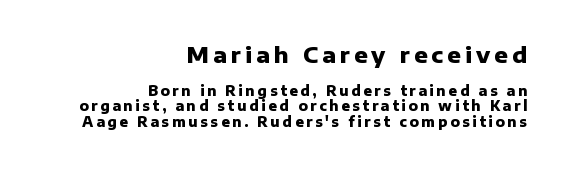
{"italic": "no", "bold": "yes", "underline": "no", "align": "right", "line_spacing": "tight", "line_spacing_ratio": 1.08, "larger_block": "first", "size_ratio": 1.57, "glyph_px": 22}
